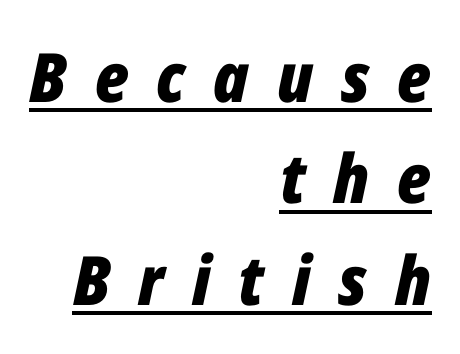
{"italic": "yes", "lean": "right", "slant_degrees": 12, "bold": "yes", "weight": "bold", "width": "condensed", "stroke_contrast": "low", "x_height": "medium", "monospaced": "no", "underline": "yes", "align": "right", "line_spacing": "normal", "line_spacing_ratio": 1.49, "letter_spacing": "wide", "letter_spacing_em": 0.41, "glyph_px": 68}
